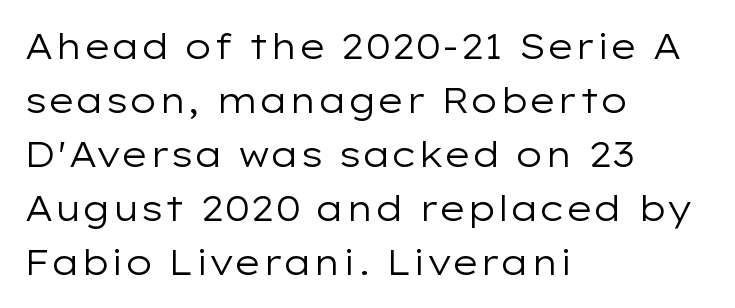
{"serif": "no", "italic": "no", "bold": "no", "weight": "regular", "width": "wide", "stroke_contrast": "low", "x_height": "medium", "monospaced": "no", "underline": "no", "align": "left", "line_spacing": "normal", "line_spacing_ratio": 1.54, "letter_spacing": "normal", "letter_spacing_em": 0.0, "glyph_px": 35}
